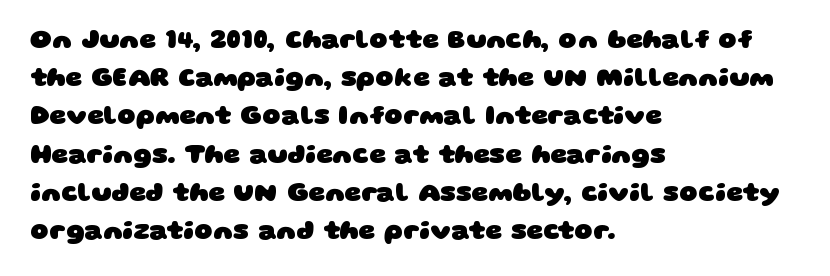
Q: Is the text bold? A: Yes.
Q: Is the text underlined? A: No.
Q: How is the paragraph aligned? A: Left-aligned.
Q: Is the spacing between letters normal or unusually wide? A: Normal.
Q: Is the spacing between lines tight, normal or loose? A: Normal.
